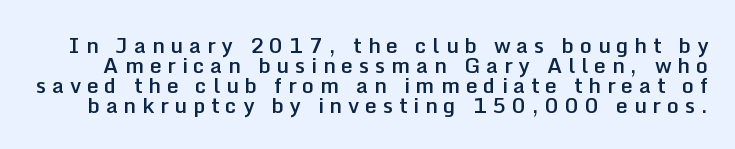
Stroke thickness is moderately raised; the sample reads as semibold. Leading: reduced. The tracking jumps out immediately: characters are airy and widely separated. The zone under the glyphs is completely vacant. Posture: straight, roman, zero tilt.
